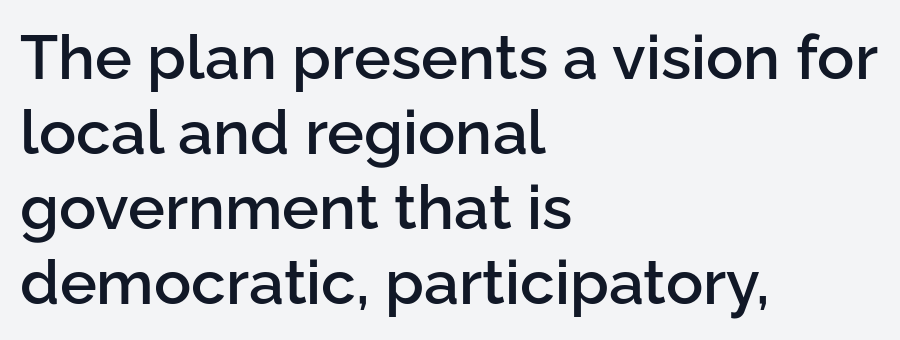
Q: Is the text bold? A: Semi-bold.
Q: Is the text italic (slanted)? A: No, it is upright.
Q: Is the typeface a serif or a sans-serif typeface? A: Sans-serif.
Q: Is the text underlined? A: No.
Q: How is the paragraph aligned? A: Left-aligned.
Q: Is the spacing between letters normal or unusually wide? A: Normal.
Q: Width (condensed, normal, or wide)? A: Normal.
Q: Stroke contrast? A: Low.
Q: x-height? A: Medium.
Q: Monospaced? A: No.
